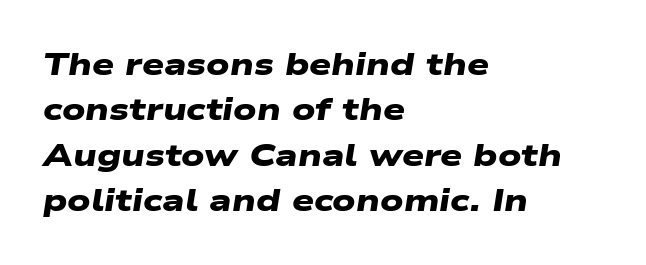
Q: Is the text bold? A: Yes.
Q: Is the typeface a serif or a sans-serif typeface? A: Sans-serif.
Q: Is the text underlined? A: No.
Q: How is the paragraph aligned? A: Left-aligned.
Q: Is the spacing between letters normal or unusually wide? A: Normal.
Q: Is the spacing between lines tight, normal or loose? A: Normal.
Q: Width (condensed, normal, or wide)? A: Wide.
Q: Stroke contrast? A: Low.
Q: x-height? A: Medium.
Q: Monospaced? A: No.
